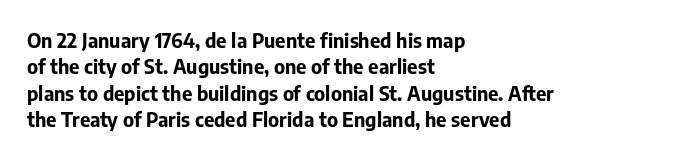
{"italic": "no", "bold": "yes", "underline": "no", "align": "left", "line_spacing": "normal", "line_spacing_ratio": 1.32, "letter_spacing": "normal", "letter_spacing_em": 0.0, "glyph_px": 20}
